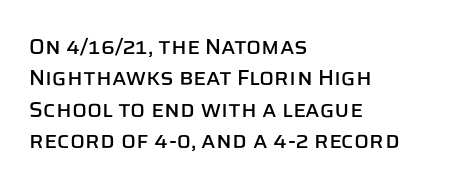
Q: Is the text italic (slanted)? A: No, it is upright.
Q: Is the text underlined? A: No.
Q: How is the paragraph aligned? A: Left-aligned.
Q: Is the spacing between letters normal or unusually wide? A: Normal.
Q: Is the spacing between lines tight, normal or loose? A: Normal.
